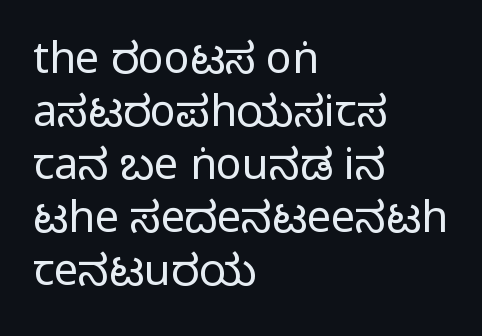
Q: Is the text bold? A: No.
Q: Is the text italic (slanted)? A: No, it is upright.
Q: Is the typeface a serif or a sans-serif typeface? A: Sans-serif.
Q: Is the text underlined? A: No.
Q: How is the paragraph aligned? A: Left-aligned.
Q: Is the spacing between letters normal or unusually wide? A: Normal.
Q: Width (condensed, normal, or wide)? A: Condensed.
Q: Stroke contrast? A: Low.
Q: x-height? A: Large.
Q: Monospaced? A: No.
